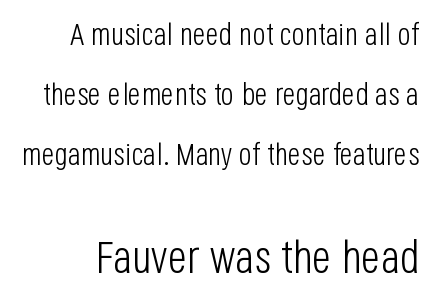
Q: Is the text bold? A: No.
Q: Is the text italic (slanted)? A: No, it is upright.
Q: Is the typeface a serif or a sans-serif typeface? A: Sans-serif.
Q: Is the text underlined? A: No.
Q: Is the spacing between letters normal or unusually wide? A: Normal.
Q: Is the spacing between lines tight, normal or loose? A: Loose.
Q: Which block of text is set in a larger size, the first (top) or the second (bottom)? A: The second (bottom) one.
Q: Width (condensed, normal, or wide)? A: Condensed.
Q: Stroke contrast? A: Low.
Q: x-height? A: Large.
Q: Monospaced? A: No.
